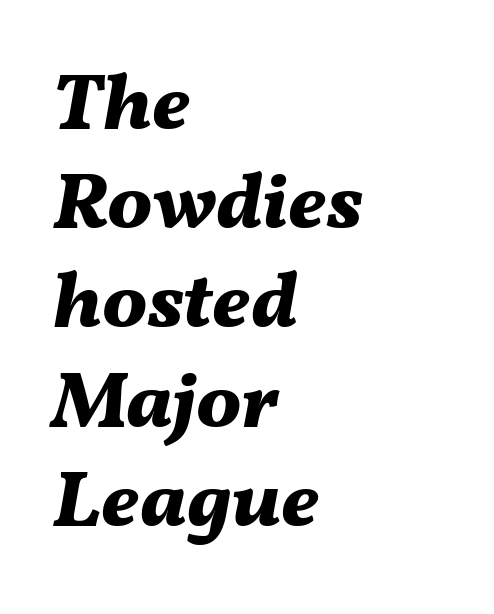
{"italic": "yes", "lean": "right", "slant_degrees": 11, "bold": "yes", "weight": "bold", "width": "normal", "stroke_contrast": "medium", "x_height": "medium", "monospaced": "no", "underline": "no", "align": "left", "line_spacing_ratio": 1.24, "letter_spacing": "normal", "letter_spacing_em": 0.0, "glyph_px": 80}
